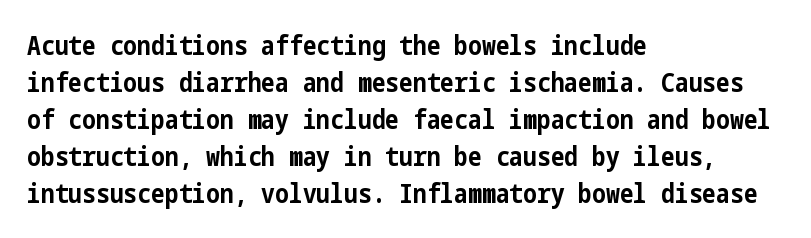
These words are printed bold, with thick strokes throughout. Between one letter and the next there's only the usual sliver of space. The letters stand straight up with perfectly vertical stems. The rendering anchors every line to the left-hand side. The leading is moderate, giving the passage an even texture.
